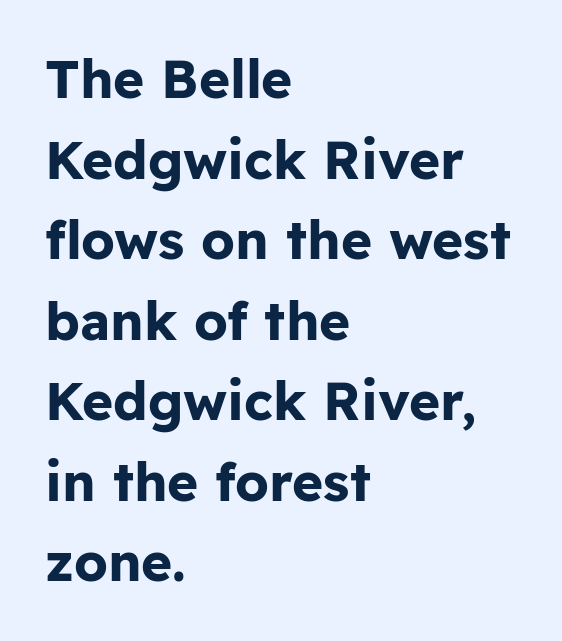
Weight: bold. Varying glyph widths throughout — classic text-font behaviour. Compared with typical paragraphs, the rows here are spaced about the same. Check the space under the baseline: it is left empty.
